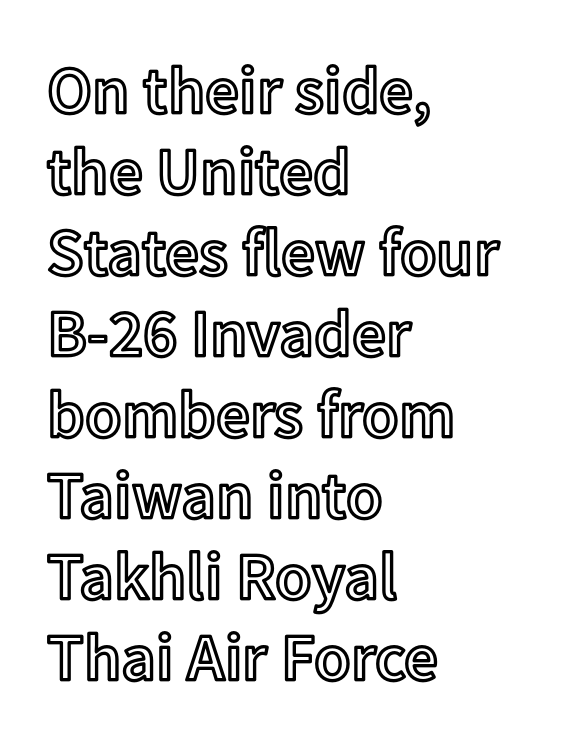
The image shows 67 px text type, upright; set left-aligned, line spacing 1.21x, normal letter spacing, not underlined; a medium x-height.
